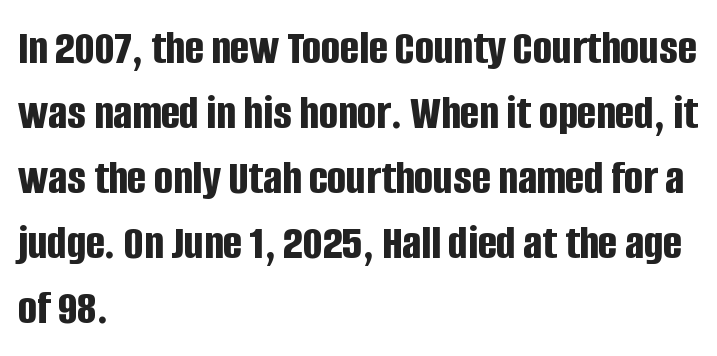
The image shows 50 px bold, condensed sans-serif type, upright; set left-aligned, normal line spacing (1.3x), normal letter spacing, not underlined; low stroke contrast and a large x-height.
